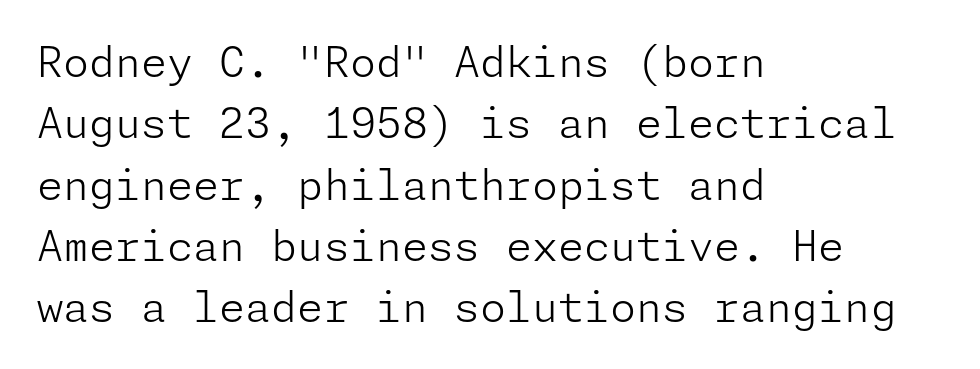
Q: Is the text bold? A: No.
Q: Is the text italic (slanted)? A: No, it is upright.
Q: Is the typeface a serif or a sans-serif typeface? A: Sans-serif.
Q: Is the text underlined? A: No.
Q: How is the paragraph aligned? A: Left-aligned.
Q: Is the spacing between letters normal or unusually wide? A: Normal.
Q: Is the spacing between lines tight, normal or loose? A: Normal.
Q: Width (condensed, normal, or wide)? A: Normal.
Q: Stroke contrast? A: Low.
Q: x-height? A: Medium.
